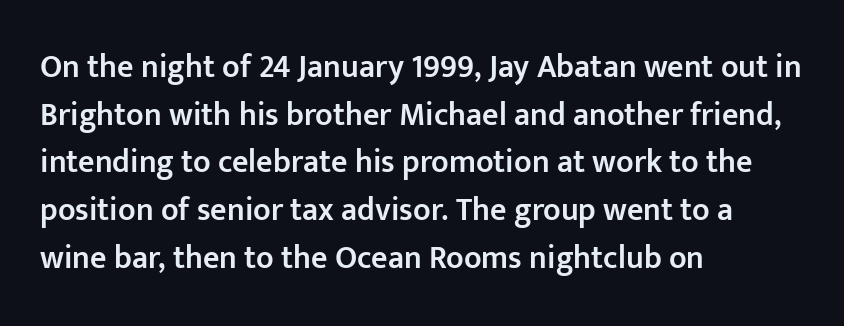
{"serif": "no", "italic": "no", "bold": "semi", "weight": "semibold", "width": "normal", "stroke_contrast": "low", "x_height": "medium", "monospaced": "no", "underline": "no", "align": "left", "line_spacing": "normal", "line_spacing_ratio": 1.49, "letter_spacing": "normal", "letter_spacing_em": 0.0, "glyph_px": 32}
